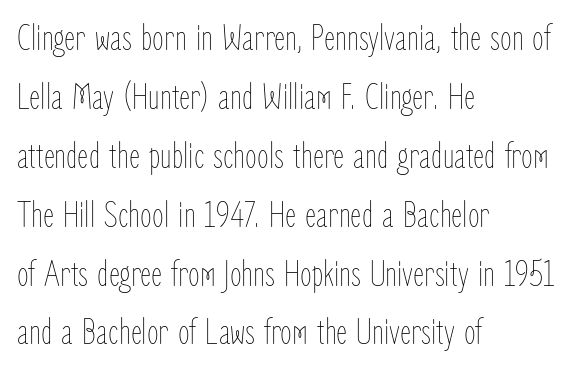
{"italic": "no", "bold": "no", "weight": "thin", "width": "condensed", "stroke_contrast": "low", "x_height": "medium", "monospaced": "no", "underline": "no", "align": "left", "line_spacing": "normal", "line_spacing_ratio": 1.55, "letter_spacing": "normal", "letter_spacing_em": 0.0, "glyph_px": 38}
